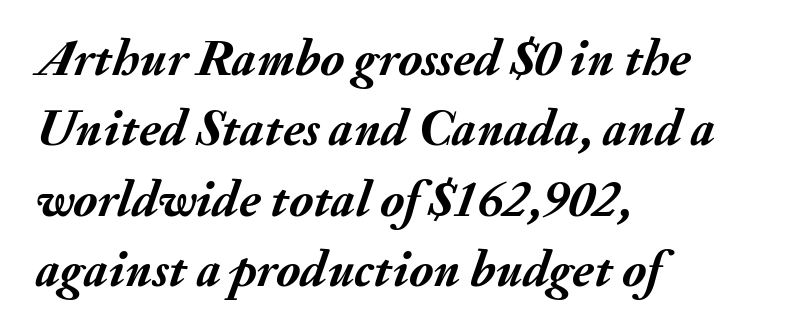
Quick note: italic. Summary of vertical rhythm: regular, with standard interline spacing. Typesetter's note: full bold, strokes at maximum text heaviness. Default kerning and tracking; the words read as compact shapes. The paragraph has a hard left edge and a soft right edge. You could not count columns in this text — the font is proportionally spaced.
